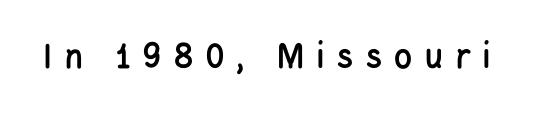
The gap between lines stays unmarked. Note: no serifs on the glyphs. Every stem runs plumb, perpendicular to the baseline. Note the varied advance widths — an 'i' is clearly narrower than an 'm'. Letter spacing: wide.
